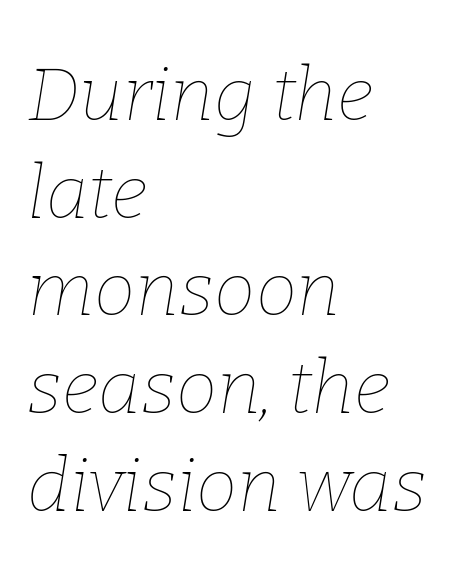
{"italic": "yes", "lean": "right", "slant_degrees": 9, "bold": "no", "weight": "thin", "width": "normal", "stroke_contrast": "low", "x_height": "medium", "monospaced": "no", "underline": "no", "align": "left", "line_spacing": "normal", "line_spacing_ratio": 1.32, "letter_spacing": "normal", "letter_spacing_em": 0.0, "glyph_px": 74}
